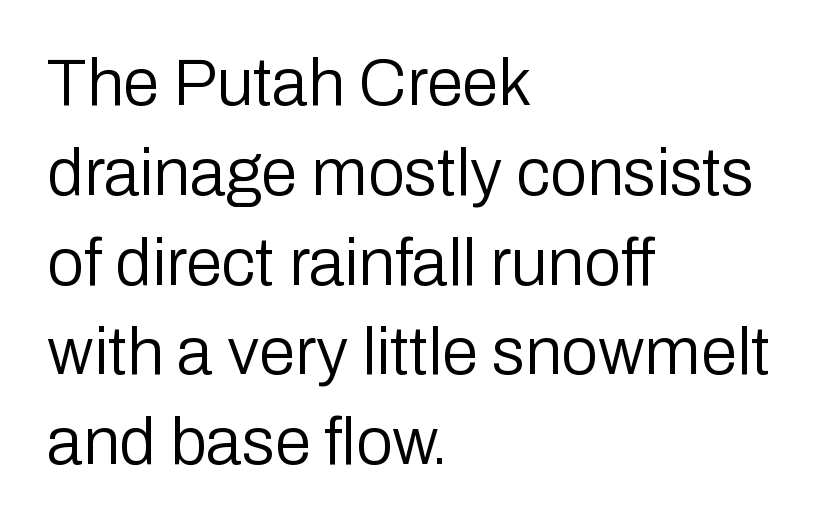
Q: Is the text bold? A: No.
Q: Is the text italic (slanted)? A: No, it is upright.
Q: Is the typeface a serif or a sans-serif typeface? A: Sans-serif.
Q: Is the text underlined? A: No.
Q: How is the paragraph aligned? A: Left-aligned.
Q: Is the spacing between letters normal or unusually wide? A: Normal.
Q: Is the spacing between lines tight, normal or loose? A: Normal.
Q: Width (condensed, normal, or wide)? A: Normal.
Q: Stroke contrast? A: Low.
Q: x-height? A: Medium.
Q: Monospaced? A: No.
